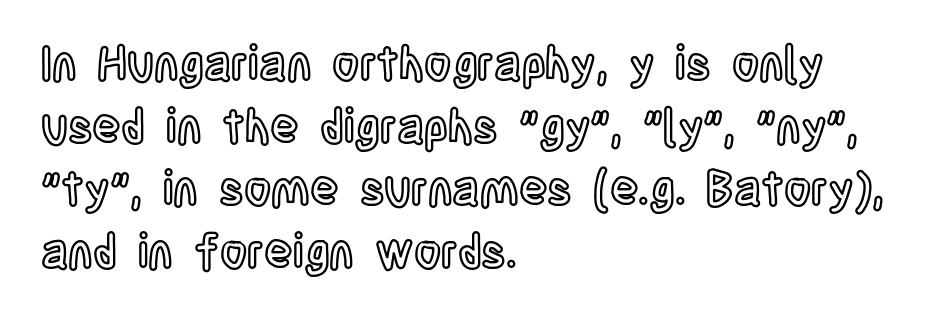
{"italic": "no", "width": "condensed", "x_height": "large", "monospaced": "no", "underline": "no", "align": "left", "line_spacing": "normal", "line_spacing_ratio": 1.33, "letter_spacing": "normal", "letter_spacing_em": 0.0, "glyph_px": 47}
